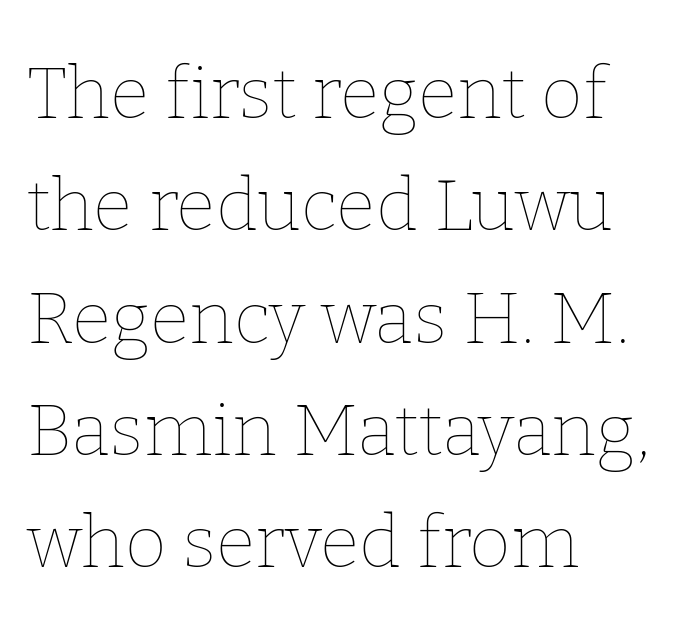
The image shows 72 px thin type, upright; set left-aligned, normal line spacing (1.56x), normal letter spacing, not underlined; low stroke contrast and a medium x-height.
